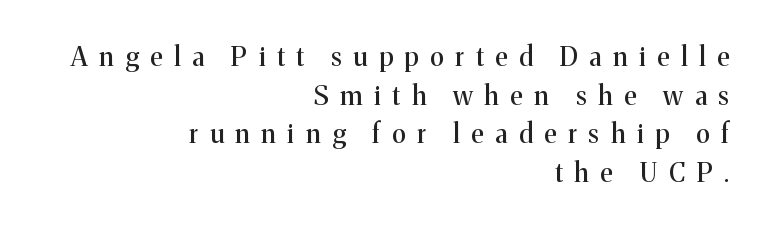
The image shows 26 px text type, upright; set right-aligned, normal line spacing (1.49x), unusually wide letter spacing (+0.45 em), not underlined.
